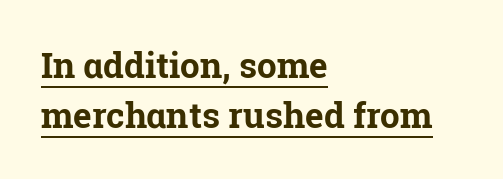
The passage shown is typeset with a serif family. The lettering stays uniformly vertical, giving the passage a roman look. The lines sit at an ordinary, default distance from one another. On the weight axis this lands at bold, roughly 700. What decoration does the sample have? An underline. Students, note that the glyphs here touch the page at normal intervals.
